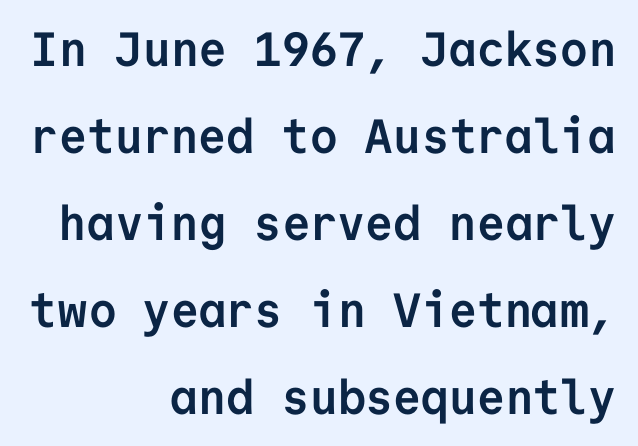
{"serif": "no", "italic": "no", "bold": "yes", "weight": "semibold", "width": "normal", "stroke_contrast": "low", "x_height": "medium", "monospaced": "yes", "underline": "no", "align": "right", "line_spacing_ratio": 1.81, "letter_spacing": "normal", "letter_spacing_em": 0.0, "glyph_px": 48}
